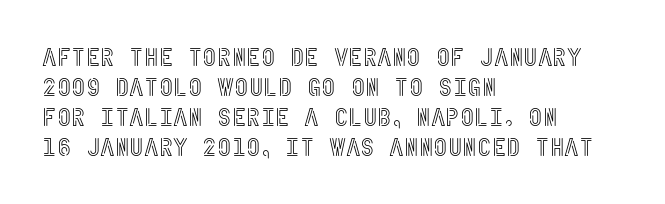
{"italic": "no", "underline": "no", "align": "left", "line_spacing_ratio": 1.2, "letter_spacing": "normal", "letter_spacing_em": 0.0, "glyph_px": 25}
